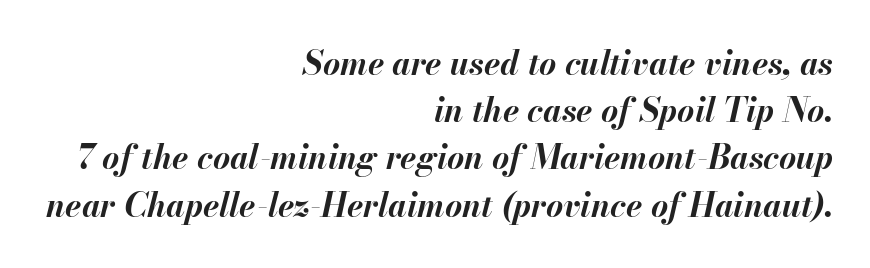
Just letters on the line, the space beneath them empty. Would a proofreader flag this as italicized? Yes. In terms of letterspacing, this is plain default setting. Successive baselines arrive at the customary interval. Spacing verdict: proportional, widths tailored to each character. The paragraph shown leans on its right margin.
